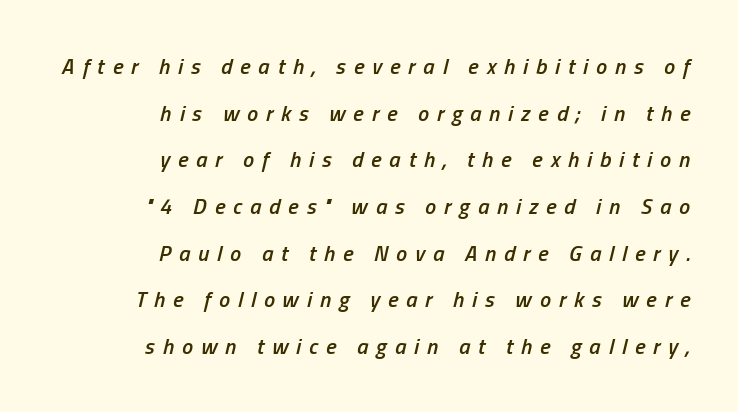
Line endings align vertically; line beginnings do not. Each word looks stretched out because of the extra space between its letters. Letters rest on an invisible, unmarked baseline. The text carries the slant typical of an italic or oblique font.
